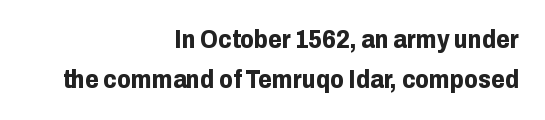
{"italic": "no", "bold": "yes", "underline": "no", "align": "right", "line_spacing": "normal", "line_spacing_ratio": 1.6, "letter_spacing": "normal", "letter_spacing_em": 0.0, "glyph_px": 25}
